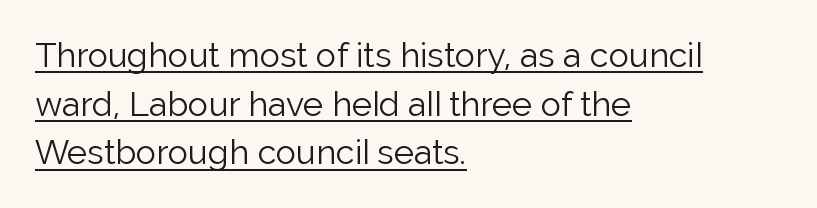
{"serif": "no", "italic": "no", "bold": "no", "weight": "light", "width": "normal", "stroke_contrast": "low", "x_height": "medium", "monospaced": "no", "underline": "yes", "align": "left", "line_spacing": "normal", "line_spacing_ratio": 1.43, "letter_spacing": "normal", "letter_spacing_em": 0.0, "glyph_px": 34}
